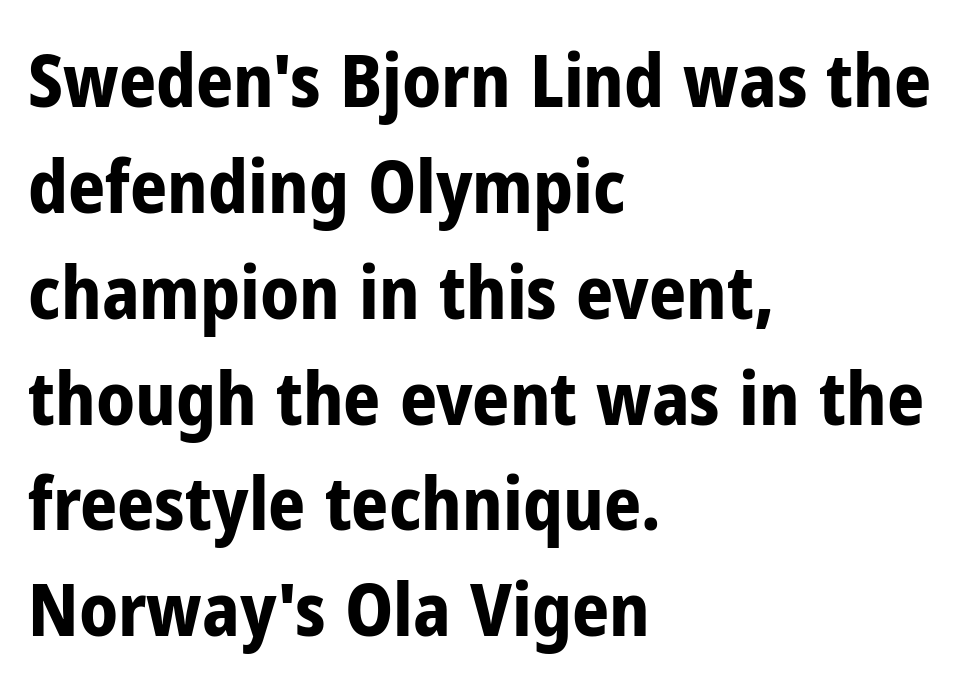
The rendering uses a moderate line-height, typical for paragraphs. A classic flush-left, rag-right setting is used for this passage. Here the glyphs are tracked normally, forming tight word shapes. Nope, no serifs anywhere on these letters. The strokes are fattened all the way to bold.
